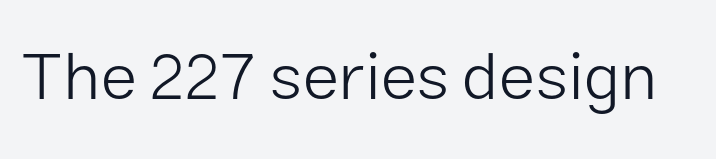
{"serif": "no", "italic": "no", "bold": "no", "weight": "light", "width": "normal", "stroke_contrast": "low", "x_height": "medium", "monospaced": "no", "underline": "no", "letter_spacing": "normal", "letter_spacing_em": 0.0, "glyph_px": 67}
